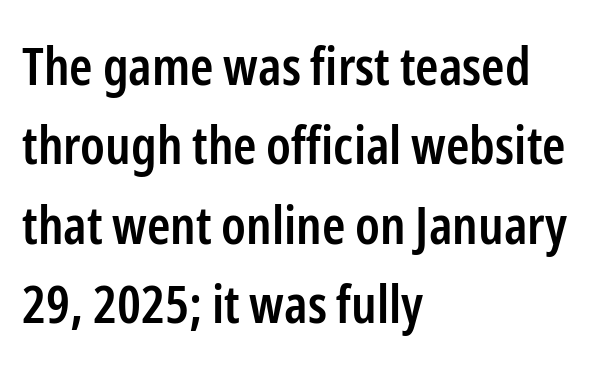
Q: Is the text bold? A: Semi-bold.
Q: Is the text italic (slanted)? A: No, it is upright.
Q: Is the typeface a serif or a sans-serif typeface? A: Sans-serif.
Q: Is the text underlined? A: No.
Q: How is the paragraph aligned? A: Left-aligned.
Q: Is the spacing between letters normal or unusually wide? A: Normal.
Q: Is the spacing between lines tight, normal or loose? A: Normal.
Q: Width (condensed, normal, or wide)? A: Condensed.
Q: Stroke contrast? A: Low.
Q: x-height? A: Medium.
Q: Monospaced? A: No.
